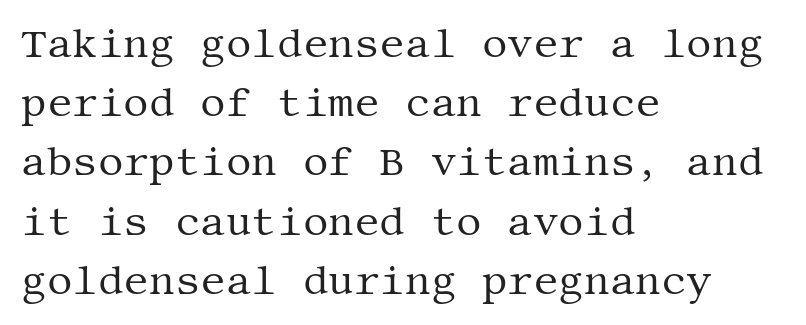
The image shows 40 px regular-weight serif type, upright; set left-aligned, normal line spacing (1.48x), normal letter spacing, not underlined; medium stroke contrast and a large x-height.
